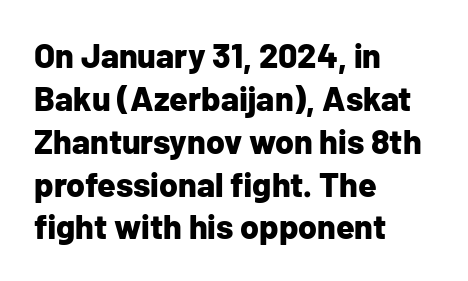
{"serif": "no", "italic": "no", "bold": "yes", "weight": "bold", "width": "normal", "stroke_contrast": "low", "x_height": "medium", "monospaced": "no", "underline": "no", "align": "left", "line_spacing": "normal", "line_spacing_ratio": 1.26, "letter_spacing": "normal", "letter_spacing_em": 0.0, "glyph_px": 34}
